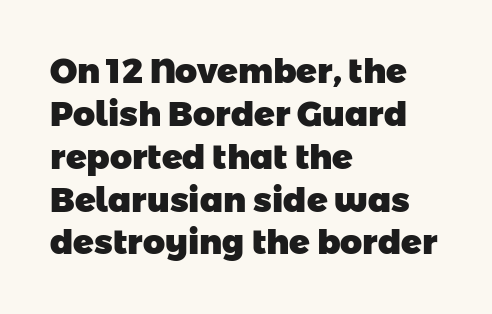
The image shows 34 px heavy sans-serif type; set left-aligned, normal line spacing (1.26x), normal letter spacing, not underlined; low stroke contrast and a medium x-height.
